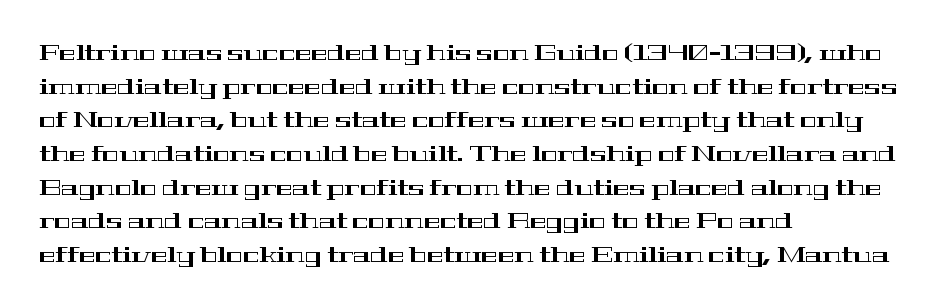
One glance says typical: line gaps are just what's usual. The letters stand upright; this is a roman face. The gap between lines stays unmarked. These lines keep a tight, regular rhythm from letter to letter. Casual observation: everything's shoved over to the left.
